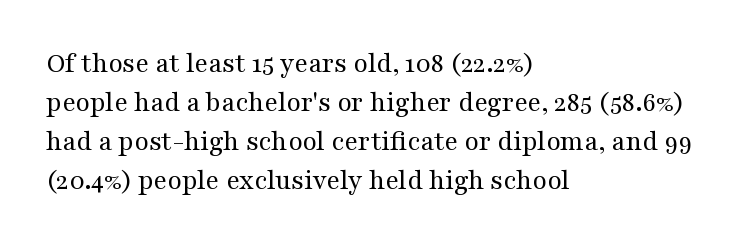
Q: Is the text bold? A: No.
Q: Is the text italic (slanted)? A: No, it is upright.
Q: Is the typeface a serif or a sans-serif typeface? A: Serif.
Q: Is the text underlined? A: No.
Q: How is the paragraph aligned? A: Left-aligned.
Q: Is the spacing between letters normal or unusually wide? A: Normal.
Q: Is the spacing between lines tight, normal or loose? A: Normal.
Q: Width (condensed, normal, or wide)? A: Wide.
Q: Stroke contrast? A: Medium.
Q: x-height? A: Medium.
Q: Monospaced? A: No.
